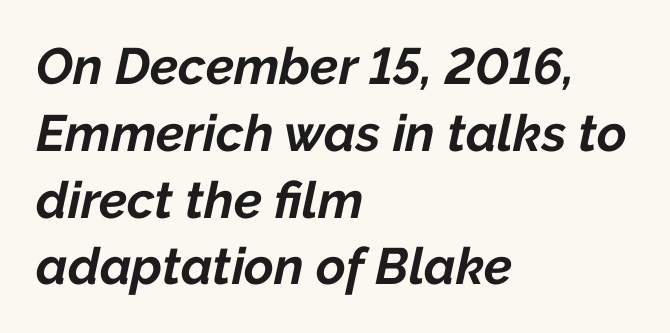
The image shows 51 px bold type, italic (leaning right); set left-aligned, normal line spacing (1.31x), normal letter spacing, not underlined; low stroke contrast and a medium x-height.
